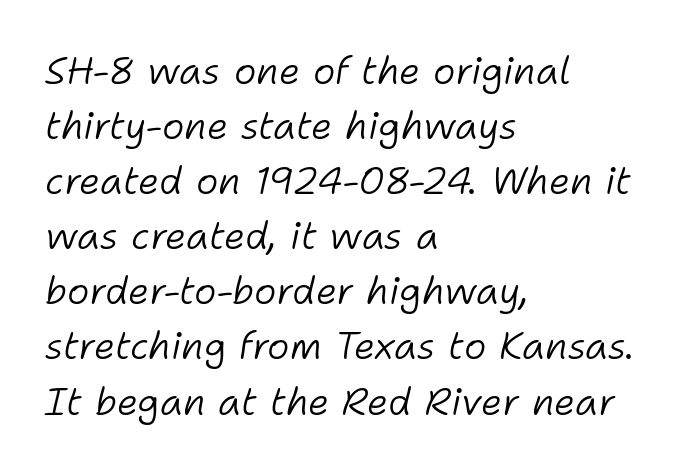
The image shows 38 px light type, italic (leaning right); set left-aligned, normal line spacing (1.45x), normal letter spacing, not underlined; low stroke contrast and a medium x-height.
